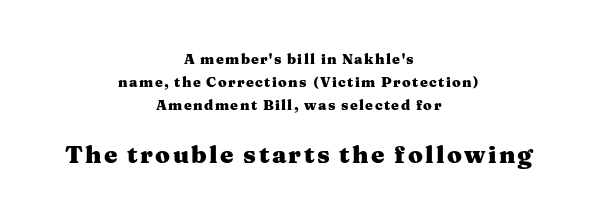
The image shows 24 px bold type, upright; set centered, normal line spacing (1.66x), not underlined; the second (bottom) block is 1.71x larger.
